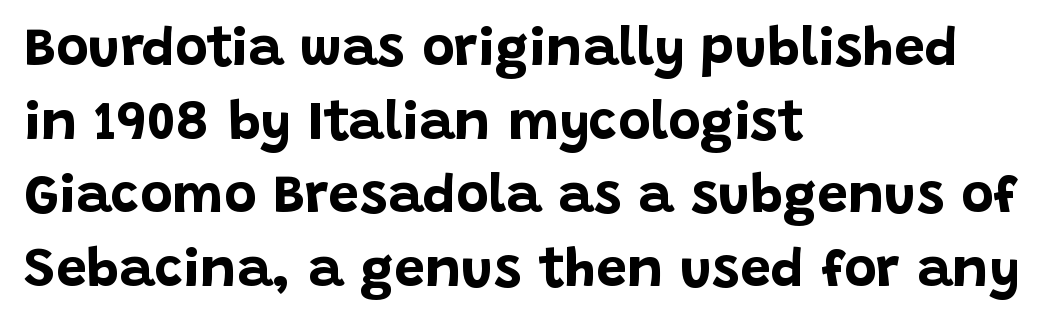
{"serif": "no", "italic": "no", "bold": "yes", "weight": "bold", "width": "normal", "stroke_contrast": "low", "x_height": "large", "monospaced": "no", "underline": "no", "align": "left", "line_spacing": "normal", "line_spacing_ratio": 1.34, "letter_spacing": "normal", "letter_spacing_em": 0.0, "glyph_px": 55}
